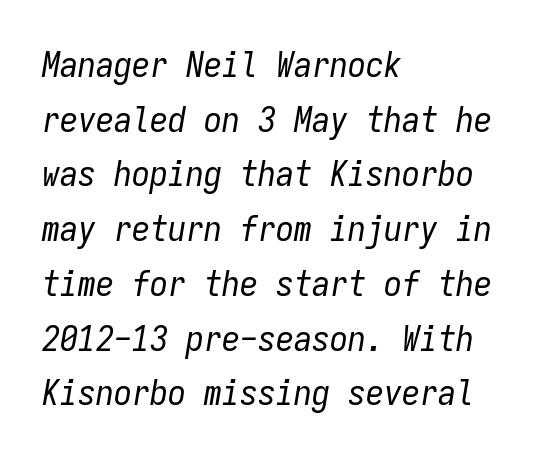
Q: Is the text bold? A: No.
Q: Is the text italic (slanted)? A: Yes, it leans right by about 9 degrees.
Q: Is the text underlined? A: No.
Q: How is the paragraph aligned? A: Left-aligned.
Q: Is the spacing between letters normal or unusually wide? A: Normal.
Q: Is the spacing between lines tight, normal or loose? A: Normal.
Q: Width (condensed, normal, or wide)? A: Condensed.
Q: Stroke contrast? A: Low.
Q: x-height? A: Medium.
Q: Monospaced? A: Yes.
